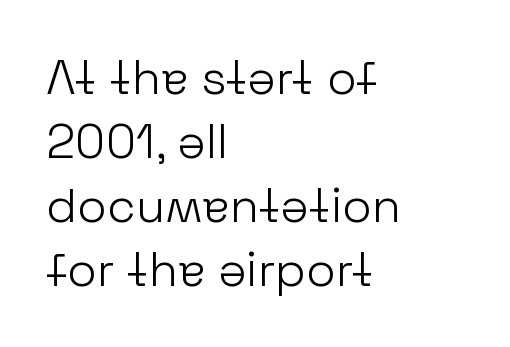
Left-aligned paragraph, ragged on the right. Nope, not italic — everything's standing straight. Clear beneath every line of the passage. The cut favours lightness, reaching ordinary text weight at its darkest. Serifs: no, the terminals of the letterforms are clean.
